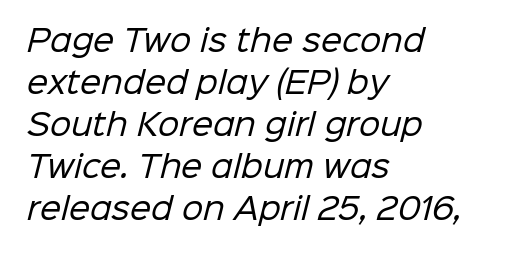
The image shows 30 px regular-weight sans-serif type; set left-aligned, normal line spacing (1.4x), normal letter spacing, not underlined; low stroke contrast and a medium x-height.
